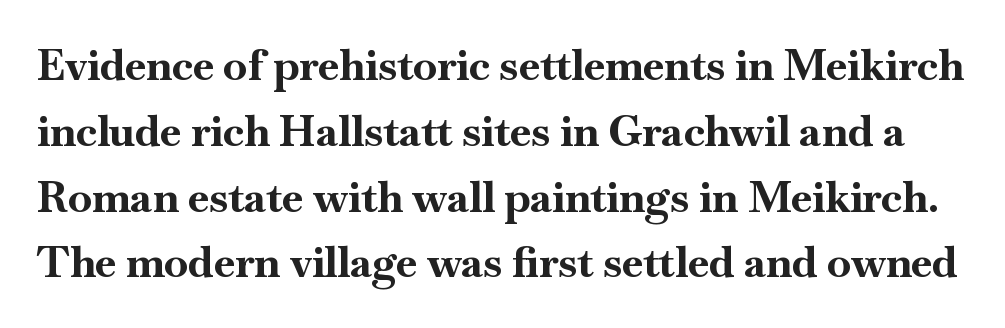
{"serif": "yes", "italic": "no", "bold": "yes", "weight": "bold", "width": "normal", "stroke_contrast": "high", "x_height": "small", "monospaced": "no", "underline": "no", "line_spacing": "normal", "line_spacing_ratio": 1.53, "letter_spacing": "normal", "letter_spacing_em": 0.0, "glyph_px": 43}
